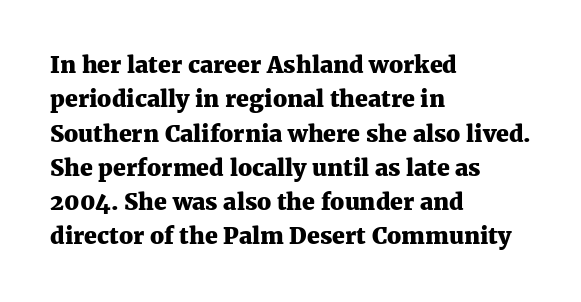
{"italic": "no", "bold": "yes", "underline": "no", "align": "left", "line_spacing": "normal", "line_spacing_ratio": 1.49, "letter_spacing": "normal", "letter_spacing_em": 0.0, "glyph_px": 23}
